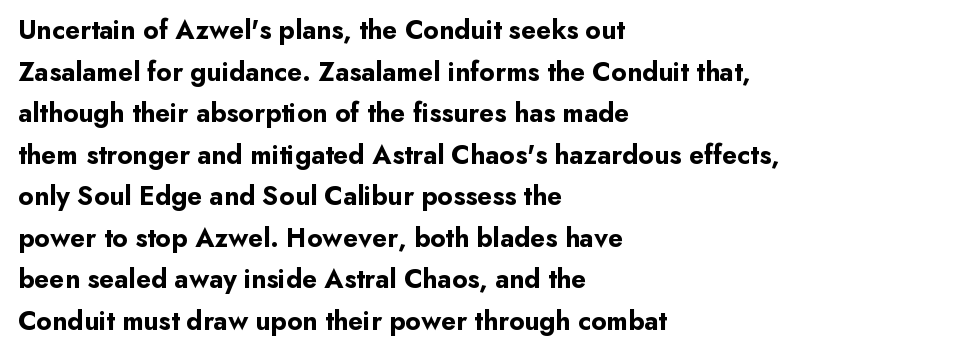
Q: Is the text bold? A: Yes.
Q: Is the text italic (slanted)? A: No, it is upright.
Q: Is the text underlined? A: No.
Q: How is the paragraph aligned? A: Left-aligned.
Q: Is the spacing between letters normal or unusually wide? A: Normal.
Q: Is the spacing between lines tight, normal or loose? A: Normal.
